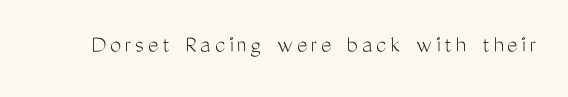
The type sits square on the baseline with zero lean. The strip under each line holds only bare page. Stroke thickness stays within the range of a standard reading face or lighter.
